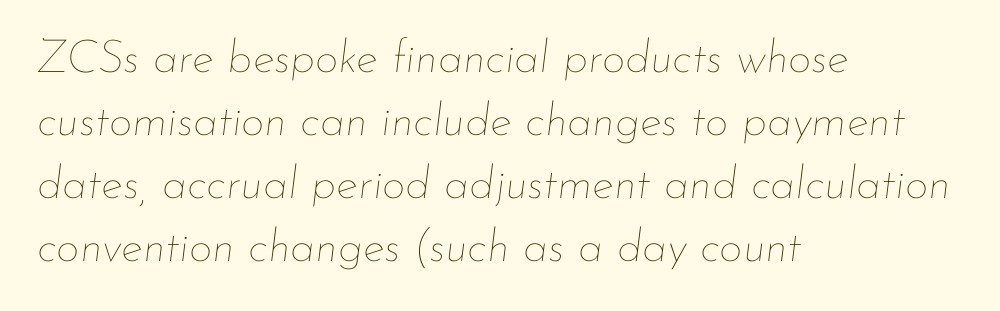
{"italic": "yes", "lean": "right", "slant_degrees": 7, "bold": "no", "weight": "thin", "width": "normal", "stroke_contrast": "low", "x_height": "small", "monospaced": "no", "underline": "no", "align": "left", "line_spacing": "normal", "line_spacing_ratio": 1.37, "letter_spacing": "normal", "letter_spacing_em": 0.0, "glyph_px": 46}
